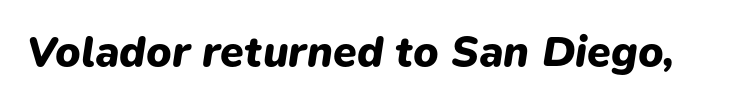
Short note: letters normally spaced. These lines are rendered in a variable-pitch font. The axis of the letterforms is tilted away from vertical. These lines carry a lot of weight — the face is fully bold. This rendering features lettering with no underline.
